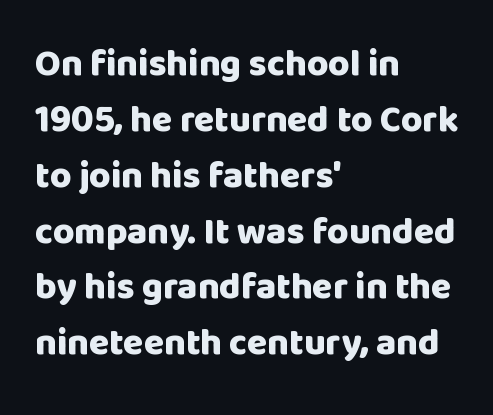
The image shows 37 px heavy sans-serif type, upright; set left-aligned, normal line spacing (1.51x), normal letter spacing, not underlined; low stroke contrast and a large x-height.
